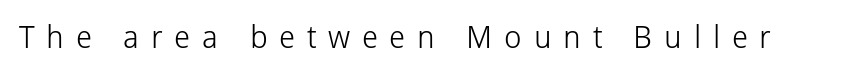
Q: Is the text bold? A: No.
Q: Is the text italic (slanted)? A: No, it is upright.
Q: Is the typeface a serif or a sans-serif typeface? A: Sans-serif.
Q: Is the text underlined? A: No.
Q: Is the spacing between letters normal or unusually wide? A: Unusually wide.
Q: Width (condensed, normal, or wide)? A: Normal.
Q: Stroke contrast? A: Low.
Q: x-height? A: Medium.
Q: Monospaced? A: No.
